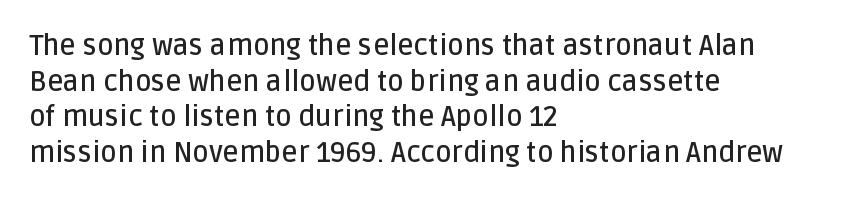
The image shows 28 px semibold sans-serif type, upright; set left-aligned, normal line spacing (1.27x), normal letter spacing, not underlined; low stroke contrast and a large x-height.
